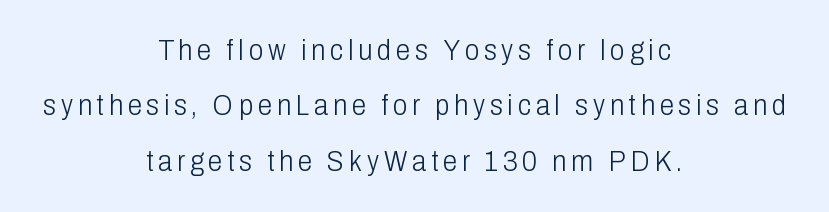
{"serif": "no", "italic": "no", "bold": "no", "weight": "light", "width": "condensed", "stroke_contrast": "low", "x_height": "medium", "monospaced": "no", "underline": "no", "align": "center", "line_spacing": "loose", "line_spacing_ratio": 1.91, "glyph_px": 29}
